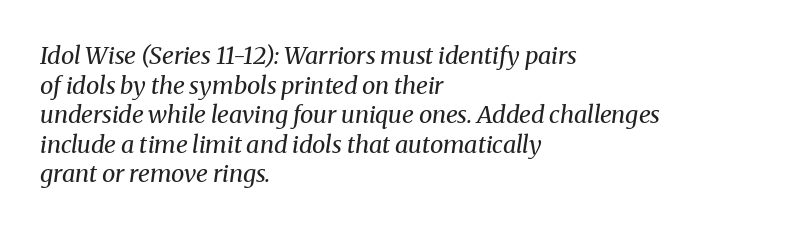
The image shows 24 px text type, italic (leaning right); set left-aligned, line spacing 1.23x, normal letter spacing, not underlined.
